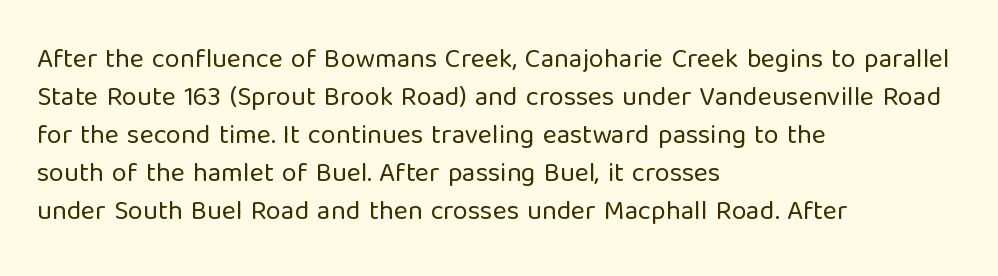
The designer left line spacing at the default. A classic flush-left, rag-right setting is used for this passage. The font sits on the lighter half of the weight spectrum, regular included. The letters stand straight up with perfectly vertical stems. No word sits above an underline.
